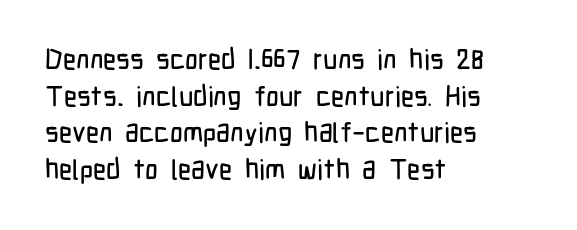
Rows of type keep a routine distance in the vertical direction. Character widths vary here, with narrow letters taking less room than wide ones. There is no visible air inserted between adjacent glyphs. Casual observation: everything's shoved over to the left. The type family on display is of the sans-serif kind.
